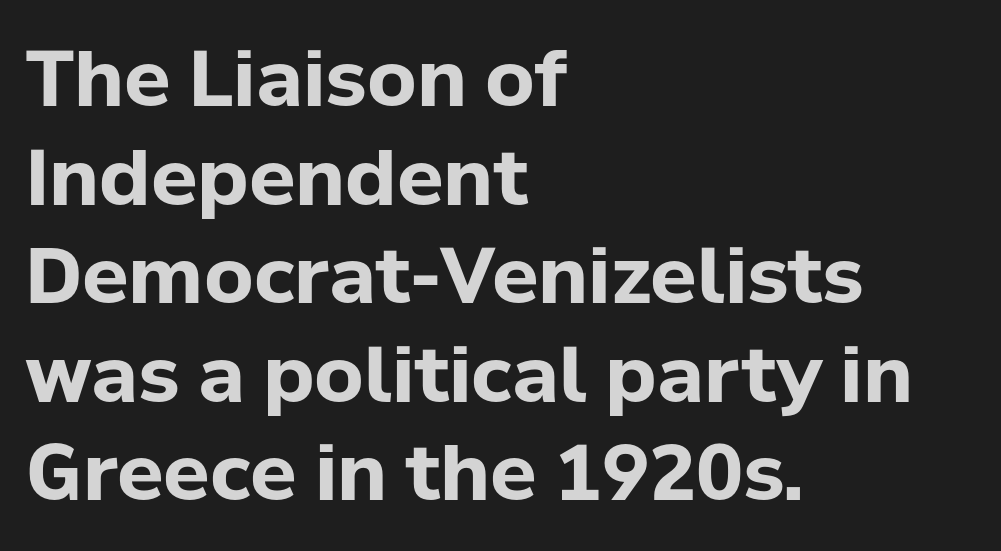
Q: Is the text bold? A: Yes.
Q: Is the text italic (slanted)? A: No, it is upright.
Q: Is the typeface a serif or a sans-serif typeface? A: Sans-serif.
Q: Is the text underlined? A: No.
Q: How is the paragraph aligned? A: Left-aligned.
Q: Is the spacing between letters normal or unusually wide? A: Normal.
Q: Is the spacing between lines tight, normal or loose? A: Normal.
Q: Width (condensed, normal, or wide)? A: Normal.
Q: Stroke contrast? A: Low.
Q: x-height? A: Medium.
Q: Monospaced? A: No.
